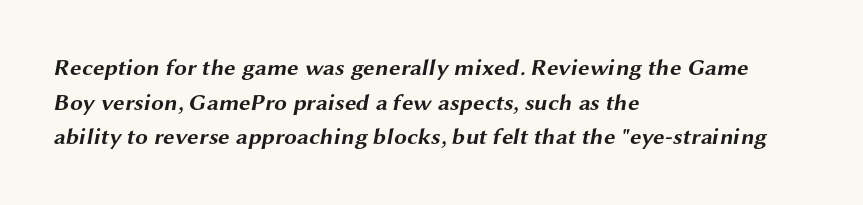
The image shows 23 px bold type; set left-aligned, normal line spacing (1.51x), normal letter spacing, not underlined.
